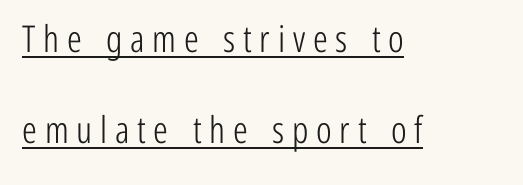
Q: Is the text bold? A: No.
Q: Is the text italic (slanted)? A: No, it is upright.
Q: Is the typeface a serif or a sans-serif typeface? A: Sans-serif.
Q: Is the text underlined? A: Yes.
Q: How is the paragraph aligned? A: Left-aligned.
Q: Is the spacing between letters normal or unusually wide? A: Unusually wide.
Q: Is the spacing between lines tight, normal or loose? A: Loose.
Q: Width (condensed, normal, or wide)? A: Condensed.
Q: Stroke contrast? A: Low.
Q: x-height? A: Medium.
Q: Monospaced? A: No.
